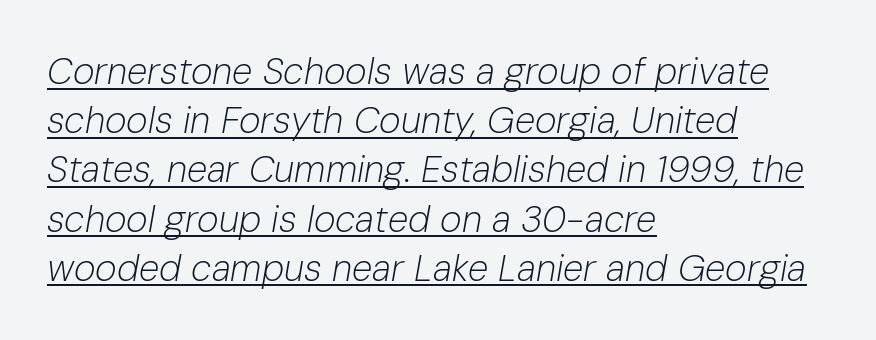
The image shows 37 px light type, italic (leaning right); set left-aligned, normal line spacing (1.33x), normal letter spacing, underlined; low stroke contrast and a medium x-height.
